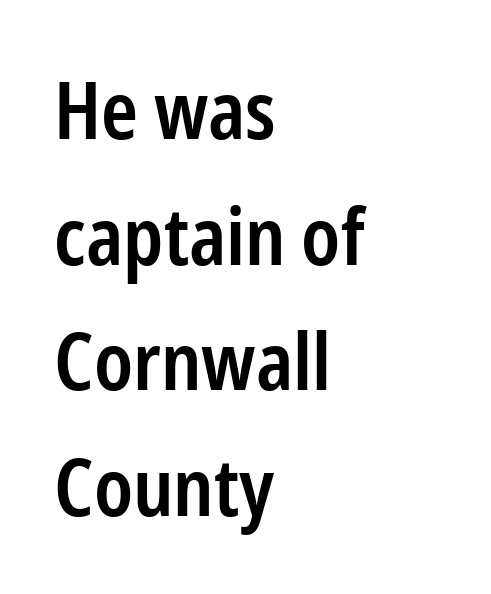
The image shows 79 px semibold, condensed sans-serif type, upright; set left-aligned, normal line spacing (1.59x), normal letter spacing, not underlined; low stroke contrast and a medium x-height.
